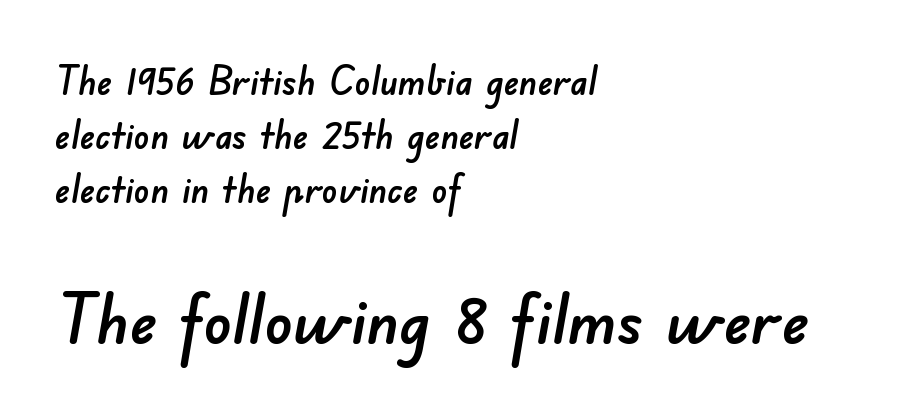
The face used here appears at its bigger size in the lower chunk. Think of a printed novel: that variable character pitch is what you see here. Leftover space on each line is placed entirely after the last word. What's the leading like? Ordinary, nothing unusual.
